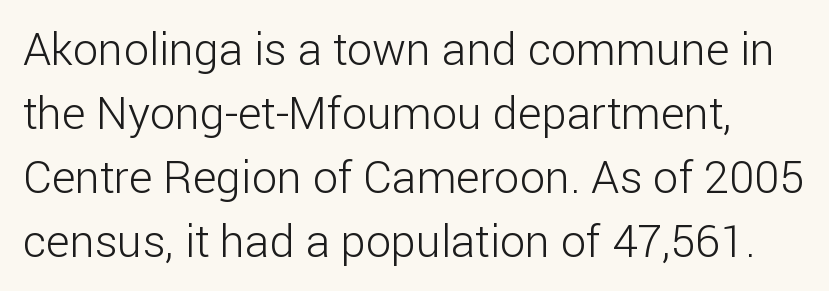
{"serif": "no", "italic": "no", "bold": "no", "weight": "light", "width": "normal", "stroke_contrast": "low", "x_height": "medium", "monospaced": "no", "underline": "no", "line_spacing": "normal", "line_spacing_ratio": 1.42, "letter_spacing": "normal", "letter_spacing_em": 0.0, "glyph_px": 45}
